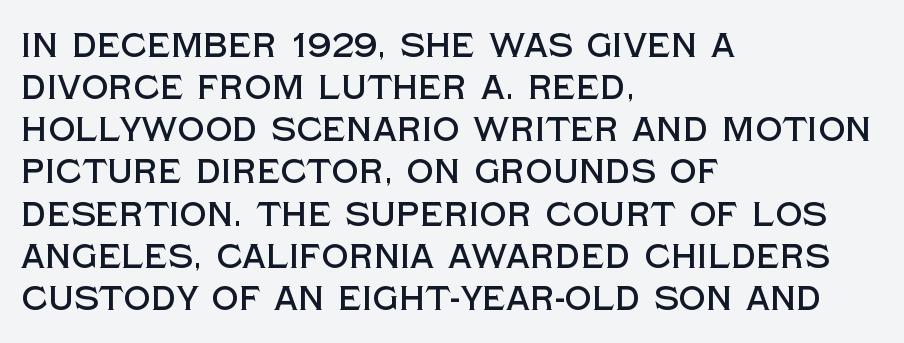
{"serif": "no", "italic": "no", "width": "normal", "x_height": "large", "monospaced": "no", "underline": "no", "align": "left", "line_spacing_ratio": 1.24, "letter_spacing": "normal", "letter_spacing_em": 0.0, "glyph_px": 34}
